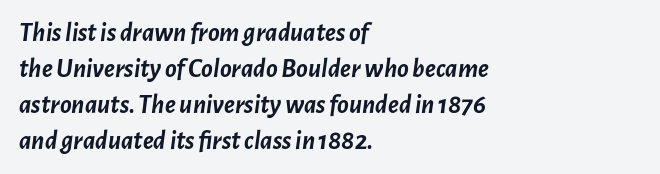
{"italic": "yes", "lean": "right", "slant_degrees": 7, "bold": "yes", "underline": "no", "align": "left", "line_spacing": "normal", "line_spacing_ratio": 1.33, "letter_spacing": "normal", "letter_spacing_em": 0.0, "glyph_px": 27}
